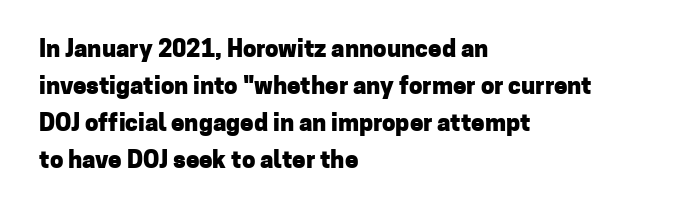
These lines sit exactly where default settings would place them. Descenders are the only things crossing below the line. As a designer I'd log this as weight 700, bold. Where is the straight margin? On the left. The axis of the letterforms is exactly vertical. No extra tracking has been applied to these lines.
